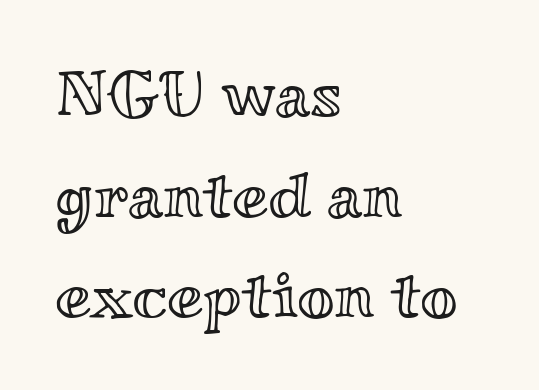
Q: Is the text italic (slanted)? A: No, it is upright.
Q: Is the text underlined? A: No.
Q: How is the paragraph aligned? A: Left-aligned.
Q: Is the spacing between letters normal or unusually wide? A: Normal.
Q: Is the spacing between lines tight, normal or loose? A: Normal.
Q: Width (condensed, normal, or wide)? A: Wide.
Q: x-height? A: Small.
Q: Monospaced? A: No.
